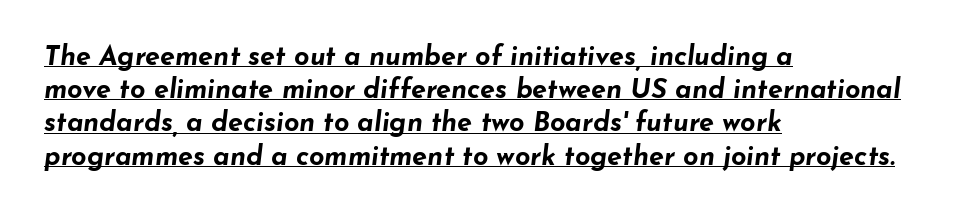
{"italic": "yes", "lean": "right", "slant_degrees": 7, "bold": "yes", "underline": "yes", "align": "left", "line_spacing_ratio": 1.23, "letter_spacing": "normal", "letter_spacing_em": 0.0, "glyph_px": 27}
